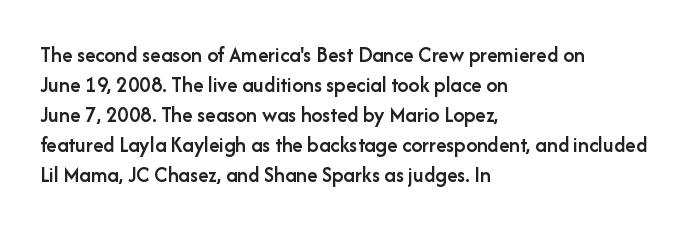
{"italic": "no", "bold": "semi", "underline": "no", "align": "left", "line_spacing": "normal", "line_spacing_ratio": 1.36, "letter_spacing": "normal", "letter_spacing_em": 0.0, "glyph_px": 22}
